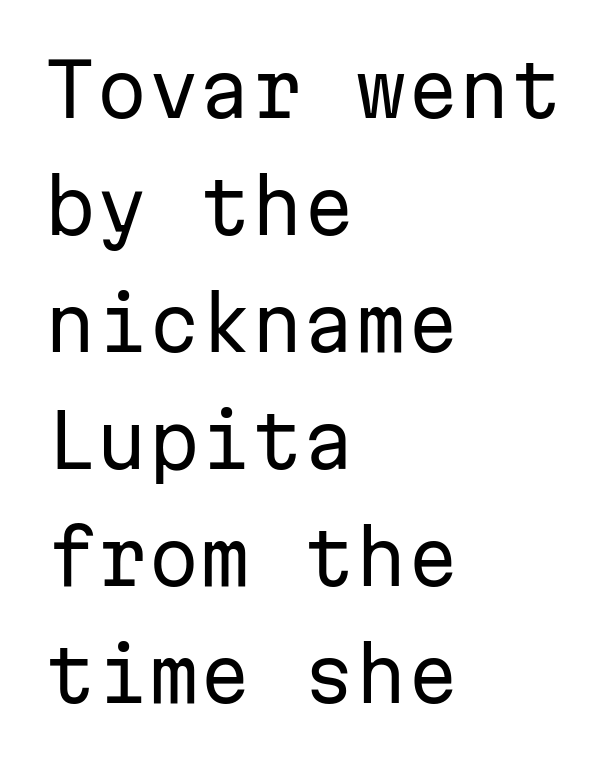
The image shows 74 px regular-weight sans-serif type, upright, monospaced; set left-aligned, normal line spacing (1.58x), normal letter spacing, not underlined; low stroke contrast and a medium x-height.
